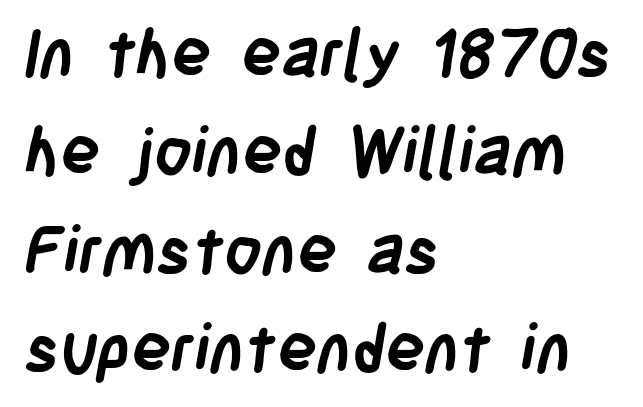
Q: Is the text bold? A: Yes.
Q: Is the typeface a serif or a sans-serif typeface? A: Sans-serif.
Q: Is the text underlined? A: No.
Q: How is the paragraph aligned? A: Left-aligned.
Q: Is the spacing between letters normal or unusually wide? A: Normal.
Q: Is the spacing between lines tight, normal or loose? A: Normal.
Q: Width (condensed, normal, or wide)? A: Condensed.
Q: Stroke contrast? A: Low.
Q: x-height? A: Large.
Q: Monospaced? A: No.
